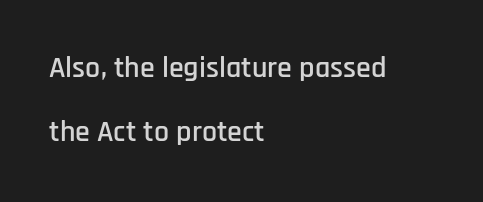
The image shows 30 px condensed sans-serif type, upright; set left-aligned, loose line spacing (2.14x), normal letter spacing, not underlined; low stroke contrast and a large x-height.
